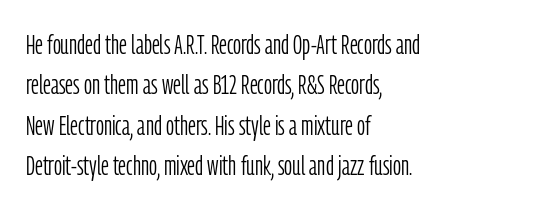
The image shows 28 px light, condensed sans-serif type, upright; set left-aligned, normal line spacing (1.44x), normal letter spacing, not underlined; low stroke contrast and a medium x-height.
